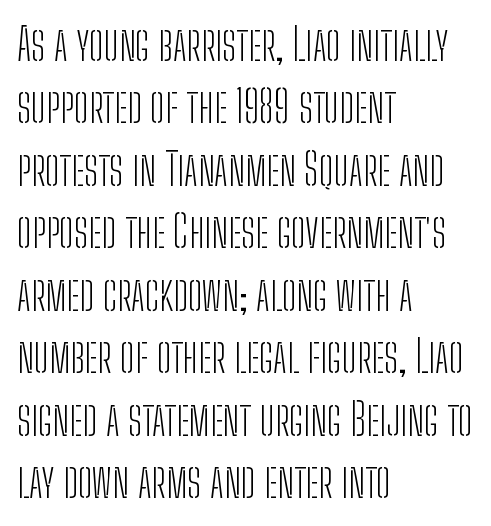
The image shows 44 px light, condensed sans-serif type, upright; set left-aligned, normal line spacing (1.42x), normal letter spacing, not underlined; low stroke contrast and a medium x-height.
